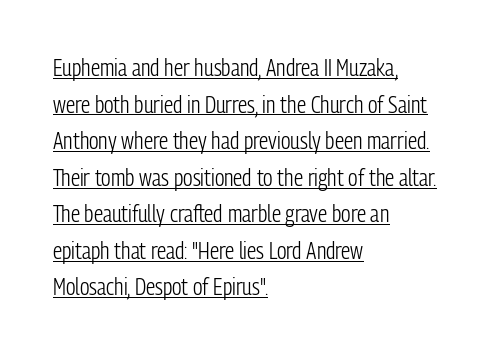
Regarding leading, the lines here are spaced in the standard way. Observe the ordinary spacing: letters are neighbours, not strangers. Weight: regular or lighter. The specimen includes a rule beneath the text block's lines. These lines were composed using upright roman letters.
